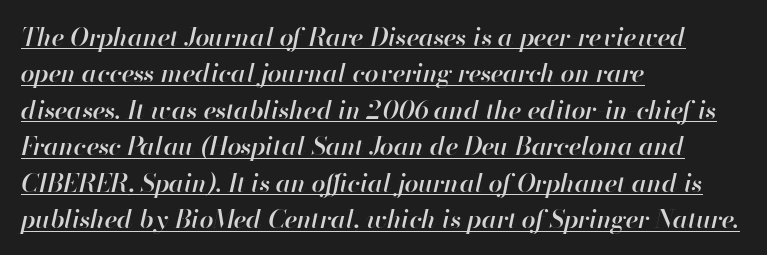
This sample keeps an unexceptional amount of space between lines. Notice the strokes are somewhat thickened but not fully heavy: this is a semibold. Is the letter spacing exaggerated? No — it looks like the ordinary default. The compositor pushed each line to the left boundary. You can tell it's italic because the verticals aren't actually vertical. A baseline rule has been typeset under these characters.
